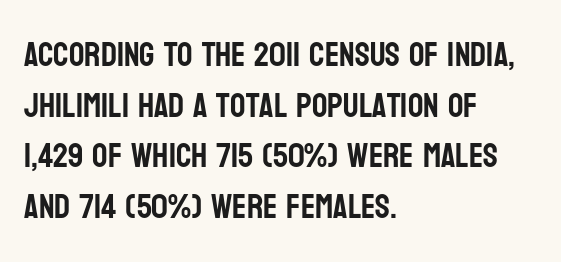
Line starts are locked; line ends wander. A typesetter would label this face a sans. Varying glyph widths throughout — classic text-font behaviour. Any mark beneath the type? The region is blank. Posture: vertical.
